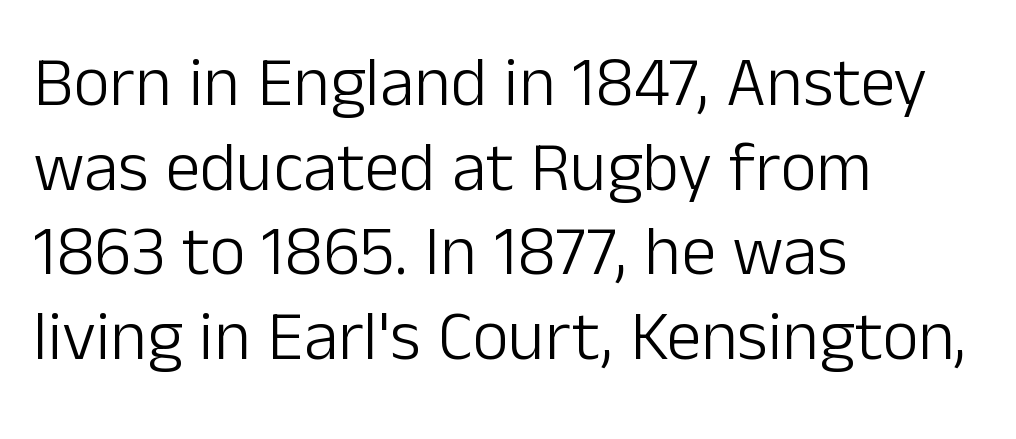
The image shows 70 px light sans-serif type, upright; set left-aligned, line spacing 1.21x, normal letter spacing, not underlined; low stroke contrast and a medium x-height.
